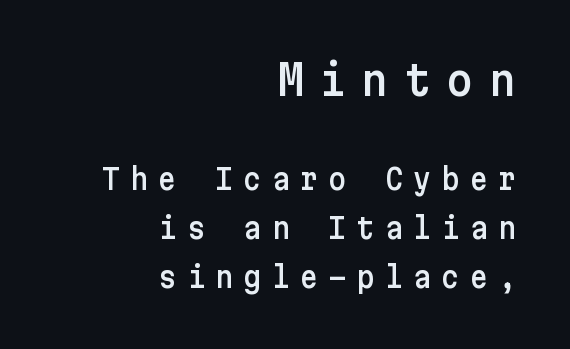
{"serif": "no", "italic": "no", "width": "normal", "stroke_contrast": "low", "x_height": "medium", "underline": "no", "align": "right", "line_spacing_ratio": 1.76, "letter_spacing": "wide", "letter_spacing_em": 0.36, "larger_block": "first", "size_ratio": 1.5, "glyph_px": 42}
